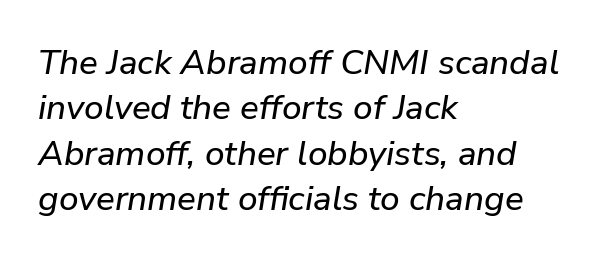
{"italic": "yes", "lean": "right", "slant_degrees": 9, "width": "normal", "stroke_contrast": "low", "x_height": "medium", "monospaced": "no", "underline": "no", "align": "left", "line_spacing": "normal", "line_spacing_ratio": 1.3, "letter_spacing": "normal", "letter_spacing_em": 0.0, "glyph_px": 35}
